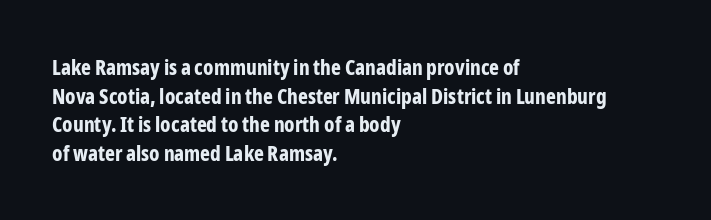
Notice how descenders clear the ascenders below comfortably — that's standard leading. Clear beneath every line of the passage. These lines are set flush left with a ragged right edge. The type sits square on the baseline with zero lean. Each word holds together tightly as a unit, with standard inter-letter gaps.
